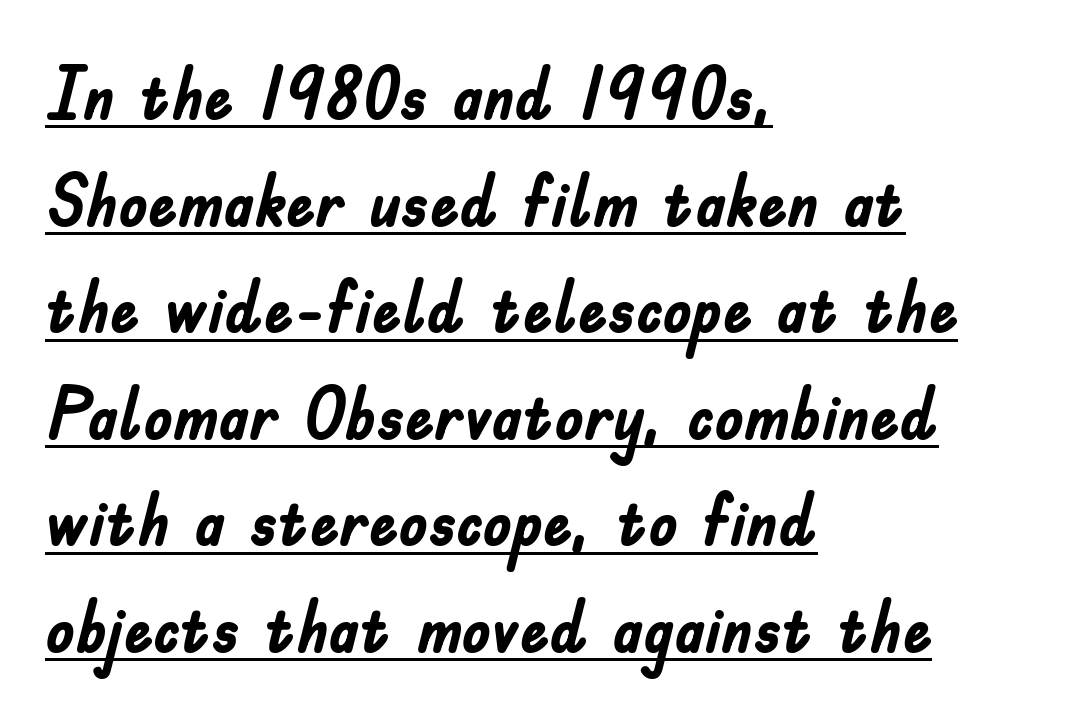
{"serif": "no", "bold": "yes", "weight": "semibold", "width": "condensed", "stroke_contrast": "low", "x_height": "small", "monospaced": "no", "underline": "yes", "align": "left", "line_spacing": "normal", "line_spacing_ratio": 1.46, "letter_spacing": "normal", "letter_spacing_em": 0.0, "glyph_px": 73}
